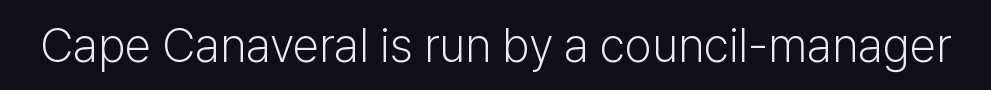
There is no visible air inserted between adjacent glyphs. The face used here is a sans, in the tradition of grotesques and geometrics. The letters advance in unequal steps, a hallmark of proportional type. Clear beneath every line of the passage.
